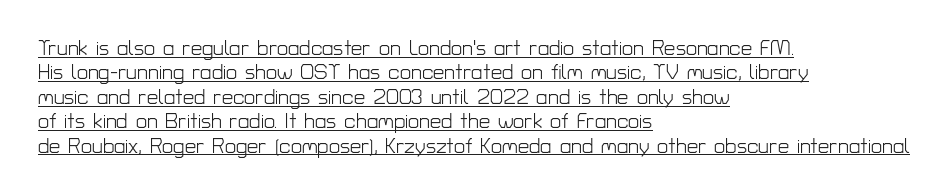
Students, note that the glyphs here touch the page at normal intervals. The setting favours the left margin, as ordinary paragraphs usually do. The characters are drawn with everyday or finer stroke widths. The rendering uses the underline text-decoration. Rendered with straight, roman letterforms.
